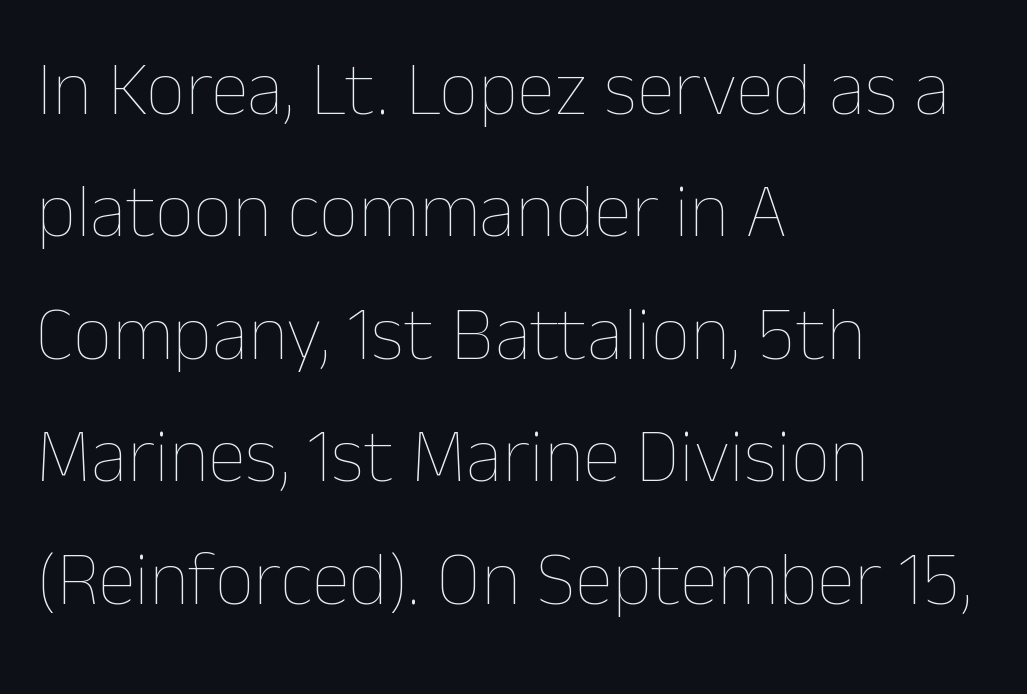
Proportional: the letters do not fall into vertical columns. The letters sit at their default tracking, neither squeezed nor spread. Ordinary non-slanted type is in use. Notice how the passage keeps a crisp vertical edge on the left only. The specimen omits any rule beneath the text block's lines. The line-height multiplier appears to be the usual default.
